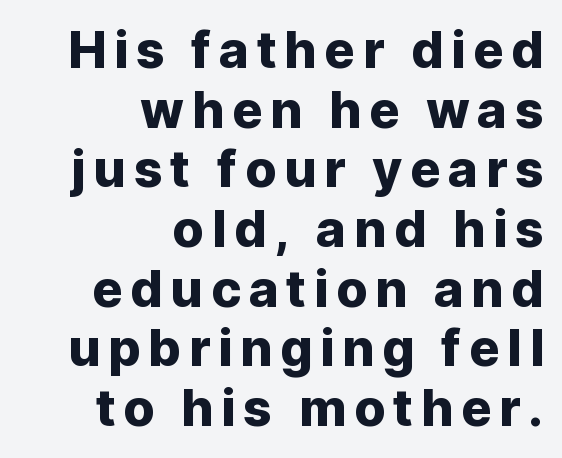
The type family on display is of the sans-serif kind. The face used here is proportionally spaced, like ordinary book or web type. Teacher's note: observe the even right margin — that is flush-right alignment. Clear beneath every line of the passage.
